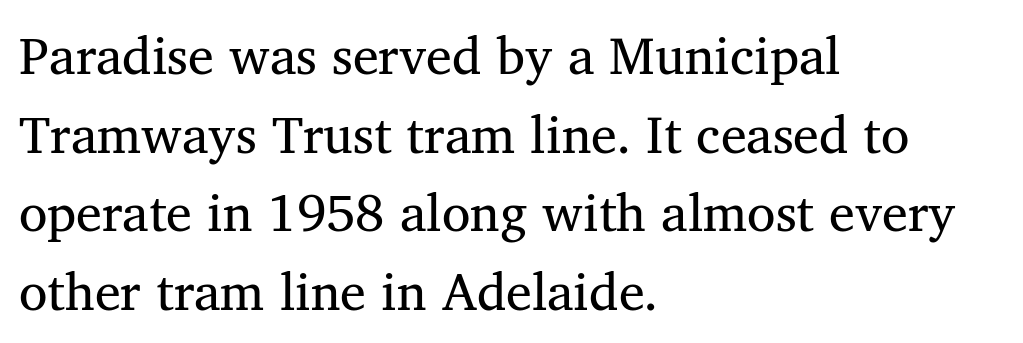
{"serif": "yes", "bold": "no", "weight": "regular", "width": "normal", "stroke_contrast": "medium", "x_height": "medium", "monospaced": "no", "underline": "no", "align": "left", "line_spacing": "normal", "line_spacing_ratio": 1.51, "letter_spacing": "normal", "letter_spacing_em": 0.0, "glyph_px": 52}
